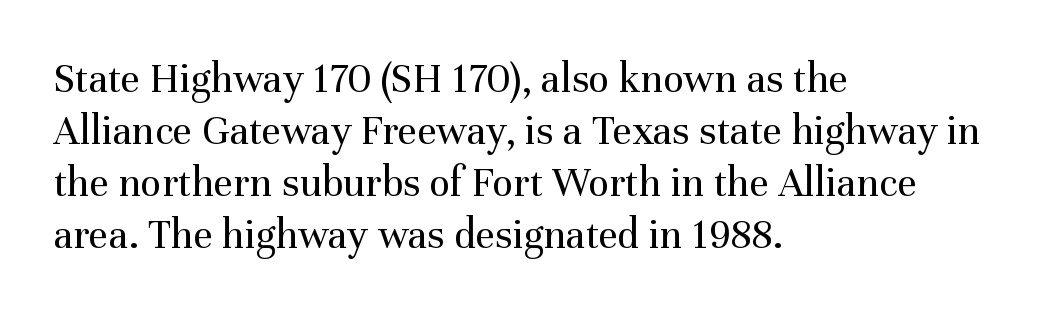
{"serif": "yes", "italic": "no", "bold": "no", "weight": "regular", "width": "normal", "stroke_contrast": "medium", "x_height": "medium", "monospaced": "no", "underline": "no", "align": "left", "line_spacing_ratio": 1.21, "letter_spacing": "normal", "letter_spacing_em": 0.0, "glyph_px": 43}
